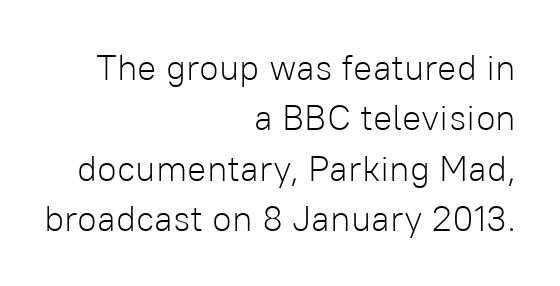
Nobody touched the tracking dial on this one. Notice how descenders clear the ascenders below comfortably — that's standard leading. You can tell it's not italic because the verticals are truly vertical. The face used here is proportionally spaced, like ordinary book or web type.
